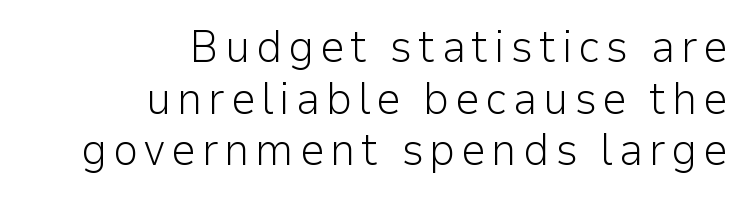
Rendered with straight, roman letterforms. Weight: in the light-to-regular range. Nothing sits at the stroke ends, so this counts as sans-serif. You could not count columns in this text — the font is proportionally spaced. Summary of vertical rhythm: compact, with narrow interline spacing.
